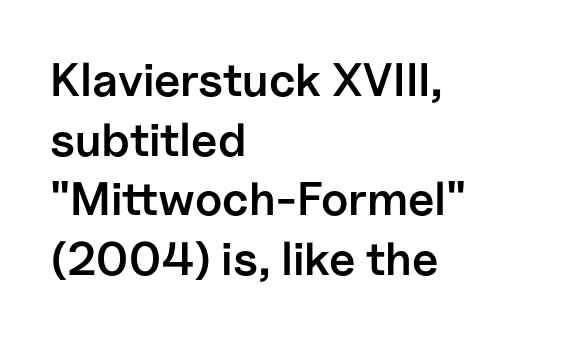
The image shows 47 px semibold sans-serif type, upright; set left-aligned, normal line spacing (1.27x), normal letter spacing, not underlined; low stroke contrast and a medium x-height.
